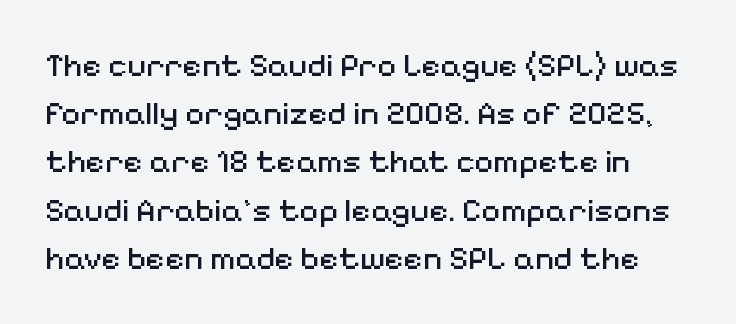
{"serif": "no", "italic": "no", "bold": "no", "weight": "regular", "width": "normal", "stroke_contrast": "medium", "x_height": "medium", "monospaced": "no", "underline": "no", "line_spacing": "normal", "line_spacing_ratio": 1.46, "letter_spacing": "normal", "letter_spacing_em": 0.0, "glyph_px": 33}
